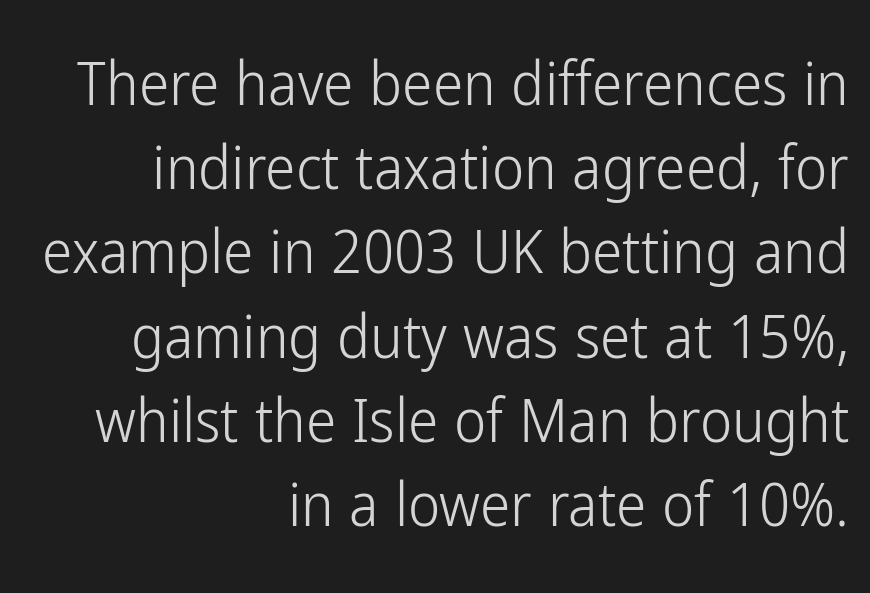
The image shows 61 px light, condensed sans-serif type, upright; set right-aligned, normal line spacing (1.38x), normal letter spacing, not underlined; low stroke contrast and a medium x-height.
